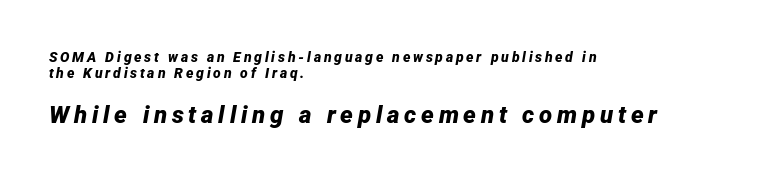
The image shows 24 px bold type, italic (leaning right); set left-aligned, tight line spacing (1.12x), unusually wide letter spacing (+0.2 em), not underlined; the second (bottom) block is 1.71x larger.
